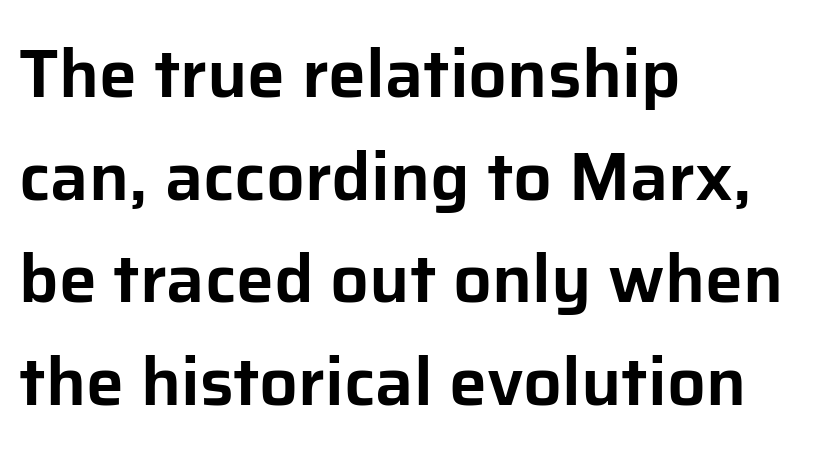
The image shows 68 px sans-serif type, upright; set left-aligned, normal line spacing (1.51x), normal letter spacing, not underlined; low stroke contrast and a medium x-height.
